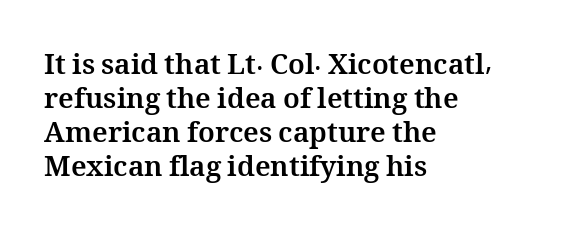
Q: Is the text bold? A: Yes.
Q: Is the text italic (slanted)? A: No, it is upright.
Q: Is the text underlined? A: No.
Q: How is the paragraph aligned? A: Left-aligned.
Q: Is the spacing between letters normal or unusually wide? A: Normal.
Q: Width (condensed, normal, or wide)? A: Normal.
Q: Stroke contrast? A: Medium.
Q: x-height? A: Medium.
Q: Monospaced? A: No.
